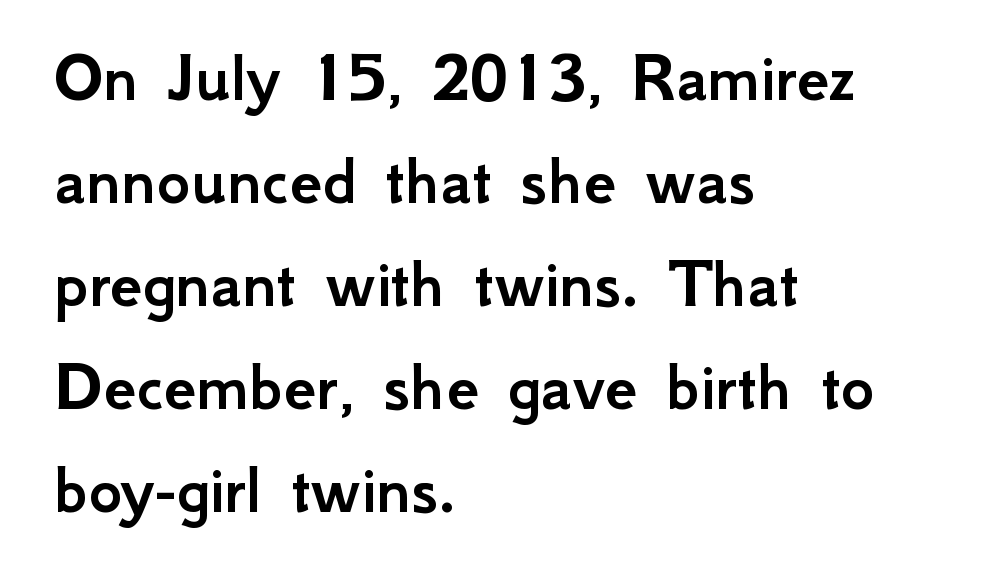
The image shows 73 px sans-serif type, upright; set left-aligned, normal line spacing (1.41x), normal letter spacing, not underlined; low stroke contrast and a small x-height.
